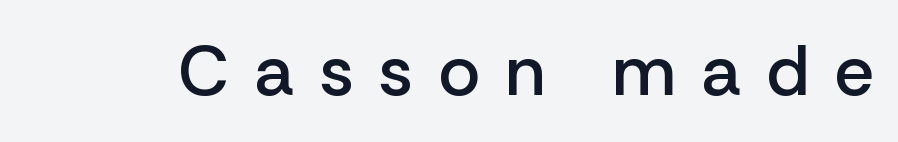
Between one letter and the next there's a generous, obvious gap. Style check: upright. The text was rendered using a sans face with plain stroke endings. Does the weight exceed regular? Yes, but only to semibold. The passage shown is typed in a proportional face where columns would drift.
